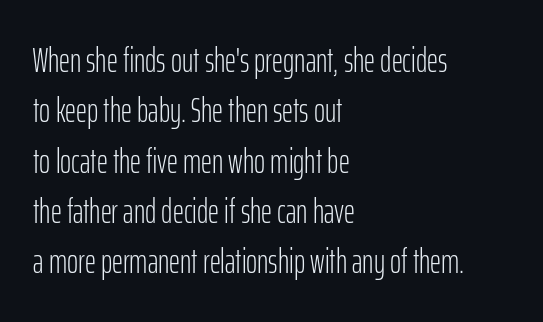
The strip under each line holds only bare page. The passage shown stacks its lines at a standard gap. Italic: no, the glyphs are upright roman. Words appear dense and cohesive because spacing is normal. This sample uses a sans-serif face.
